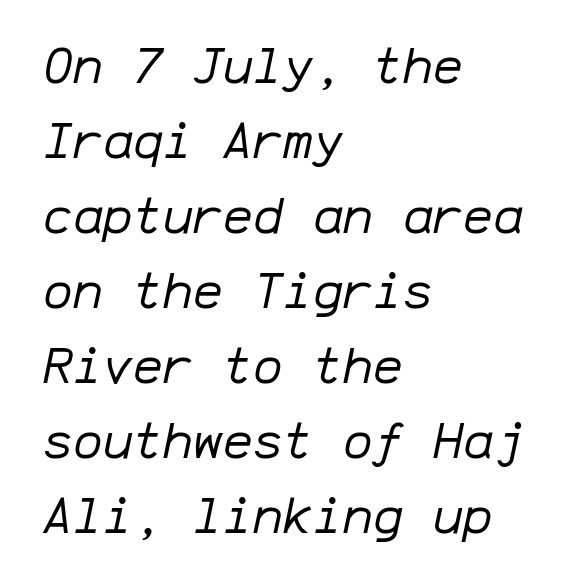
Every character here occupies the same horizontal width, giving the sample a typewriter-like rhythm. Descenders hang freely into open space. Does the lettering tilt? It does — this is italic. Each new line begins a customary step beneath the previous one. Nothing heavy about these letters — not bold at all.
